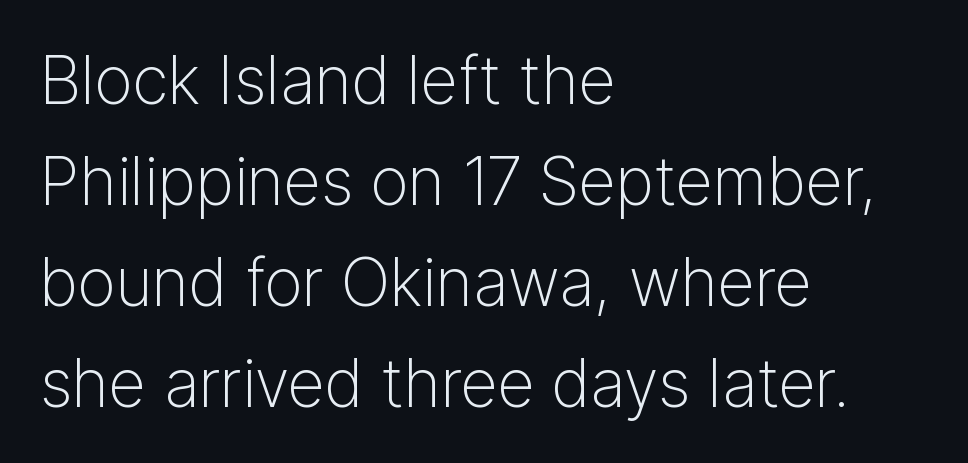
Each new line begins a customary step beneath the previous one. Type without underlining. Think of a printed novel: that variable character pitch is what you see here. Serif or sans? Sans — the stroke terminals are bare. The rendering keeps characters at their native spacing. Typeset ragged right — the left edge is the straight one.
